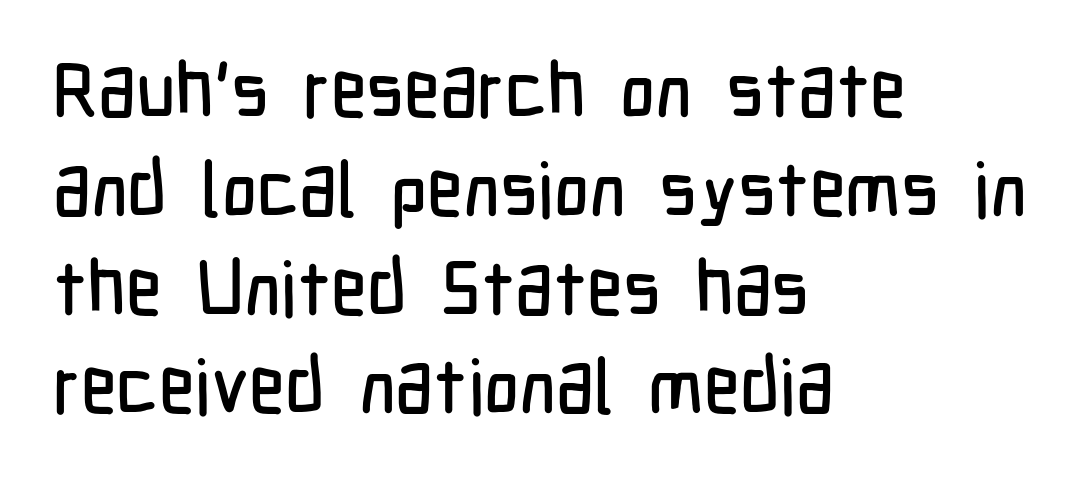
The image shows 76 px condensed sans-serif type, upright; set left-aligned, normal line spacing (1.3x), normal letter spacing, not underlined; low stroke contrast and a medium x-height.
